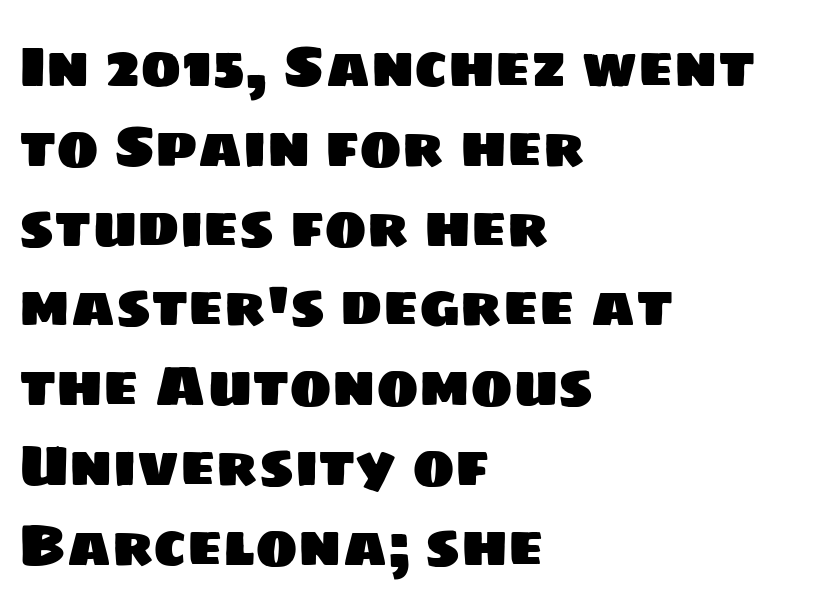
Q: Is the typeface a serif or a sans-serif typeface? A: Sans-serif.
Q: Is the text underlined? A: No.
Q: How is the paragraph aligned? A: Left-aligned.
Q: Is the spacing between letters normal or unusually wide? A: Normal.
Q: Is the spacing between lines tight, normal or loose? A: Normal.
Q: Width (condensed, normal, or wide)? A: Normal.
Q: Stroke contrast? A: Low.
Q: x-height? A: Large.
Q: Monospaced? A: No.
